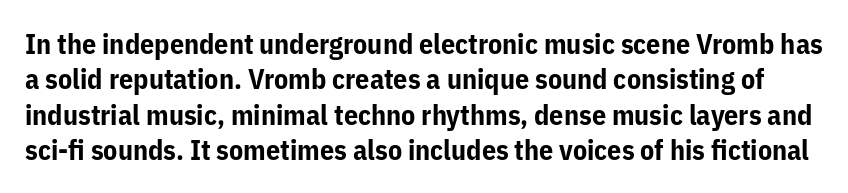
Q: Is the text bold? A: Yes.
Q: Is the text italic (slanted)? A: No, it is upright.
Q: Is the typeface a serif or a sans-serif typeface? A: Sans-serif.
Q: Is the text underlined? A: No.
Q: Is the spacing between letters normal or unusually wide? A: Normal.
Q: Is the spacing between lines tight, normal or loose? A: Normal.
Q: Width (condensed, normal, or wide)? A: Normal.
Q: Stroke contrast? A: Low.
Q: x-height? A: Medium.
Q: Monospaced? A: No.
